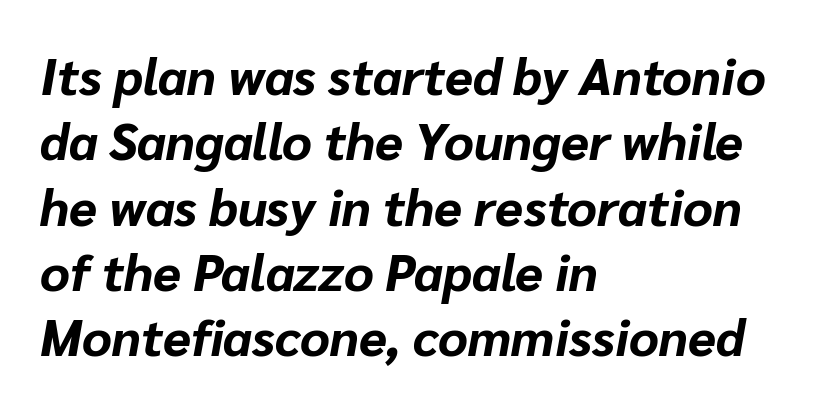
The image shows 51 px bold type, italic (leaning right); set left-aligned, normal line spacing (1.28x), normal letter spacing, not underlined; low stroke contrast and a medium x-height.
